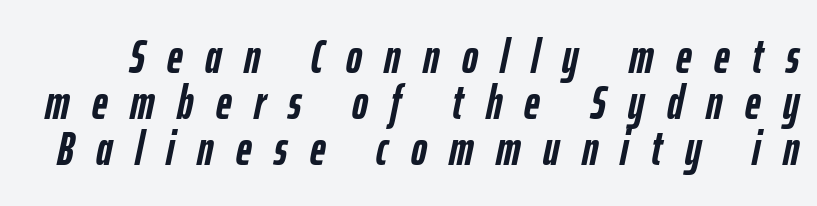
The image shows 48 px semibold, condensed type, italic (leaning right); set tight line spacing (0.96x), unusually wide letter spacing (+0.47 em), not underlined; low stroke contrast and a medium x-height.
